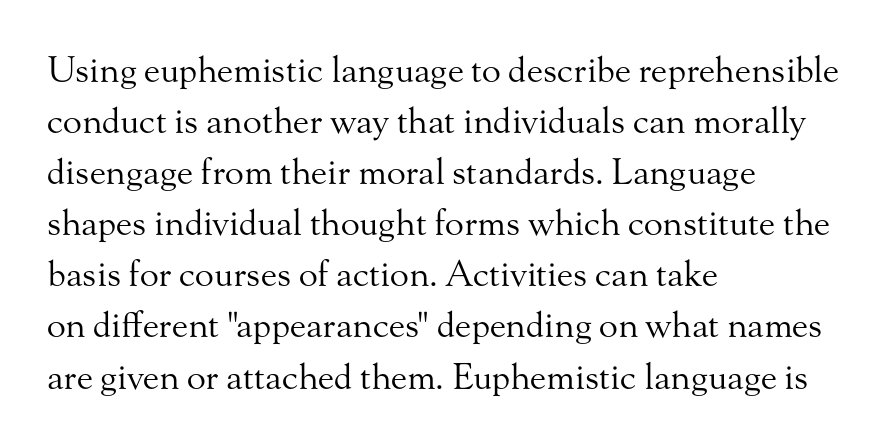
The image shows 35 px regular-weight serif type, upright; set left-aligned, normal line spacing (1.46x), normal letter spacing, not underlined; medium stroke contrast and a small x-height.
